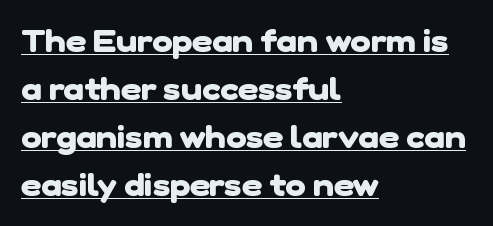
You could not count columns in this text — the font is proportionally spaced. Grotesque or geometric, the face here clearly has no serifs. I'd describe the lettering as bold — thick and assertive. Leftover space on each line is placed entirely after the last word.
